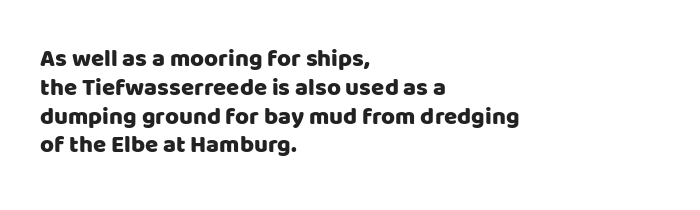
The image shows 24 px text type, upright; set left-aligned, line spacing 1.2x, normal letter spacing, not underlined.
